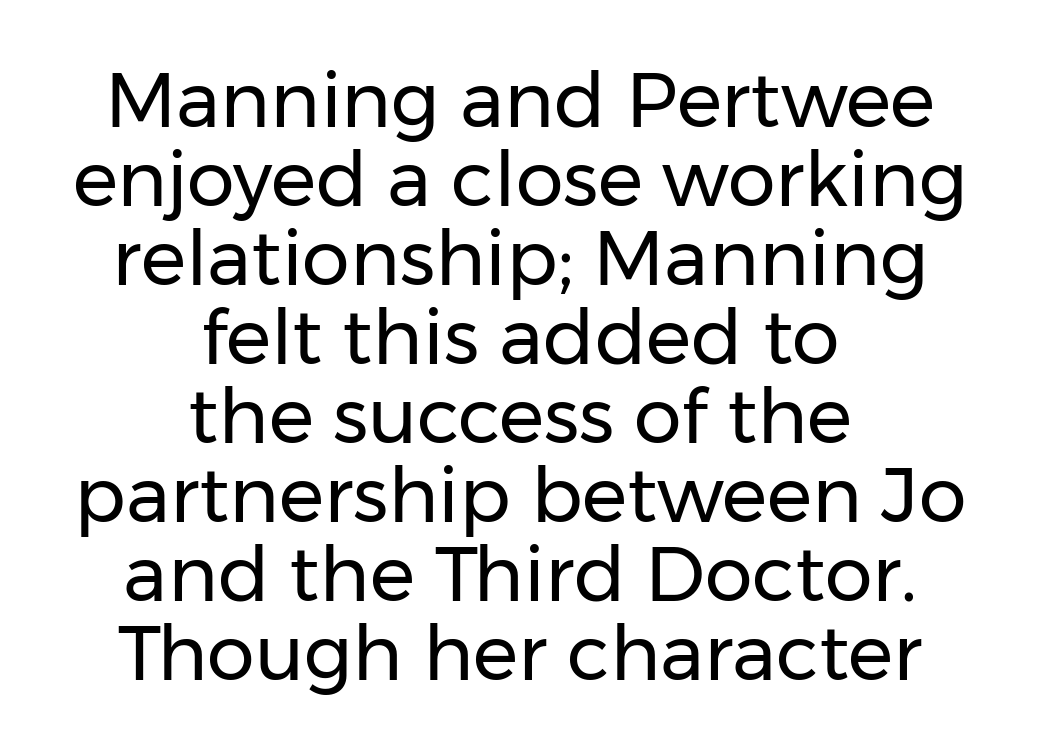
This is roman type, the default non-slanted kind. Note the varied advance widths — an 'i' is clearly narrower than an 'm'. This rendering employs a face without finishing strokes, i.e., a sans-serif. Spacing between characters is what you'd get straight out of the box. The font sits on the lighter half of the weight spectrum, regular included. Casual observation: everything's sitting right in the middle.
